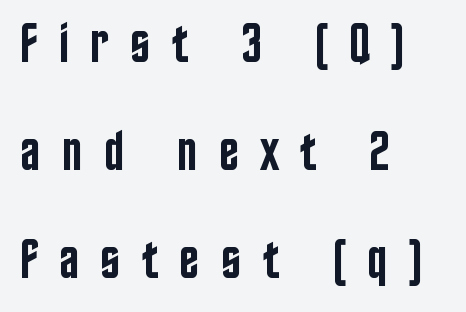
The image shows 55 px semibold, condensed sans-serif type, upright; set left-aligned, loose line spacing (1.96x), unusually wide letter spacing (+0.38 em), not underlined; low stroke contrast and a large x-height.
